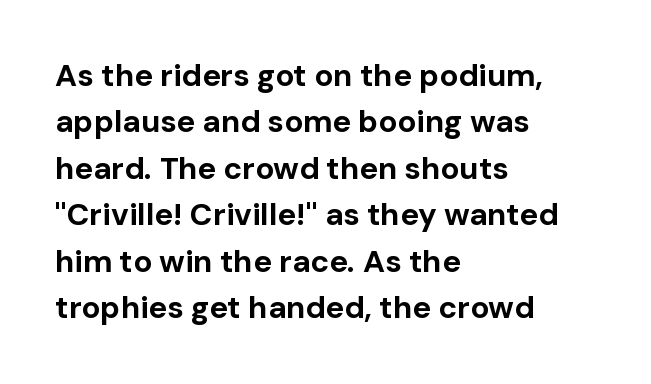
Q: Is the text bold? A: Yes.
Q: Is the text italic (slanted)? A: No, it is upright.
Q: Is the typeface a serif or a sans-serif typeface? A: Sans-serif.
Q: Is the text underlined? A: No.
Q: How is the paragraph aligned? A: Left-aligned.
Q: Is the spacing between letters normal or unusually wide? A: Normal.
Q: Is the spacing between lines tight, normal or loose? A: Normal.
Q: Width (condensed, normal, or wide)? A: Normal.
Q: Stroke contrast? A: Low.
Q: x-height? A: Medium.
Q: Monospaced? A: No.
